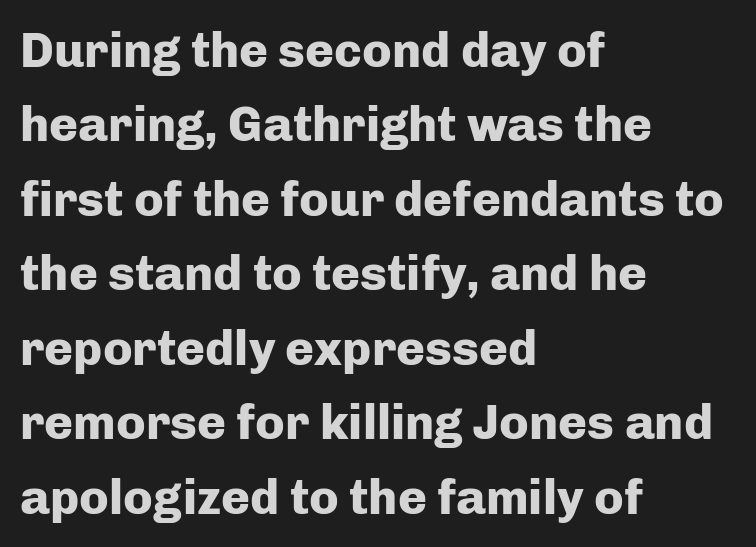
Letter spacing: default. This sample has the flowing, uneven cadence of proportional lettering. A full-strength bold gives these letters their thick strokes. Does the type have serifs? No, each stem ends abruptly. Does the copy run flush right? No — it runs flush left. This is the regular roman posture of the typeface.
